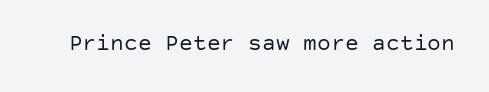
{"italic": "no", "bold": "no", "underline": "no", "letter_spacing": "normal", "letter_spacing_em": 0.0, "glyph_px": 23}
